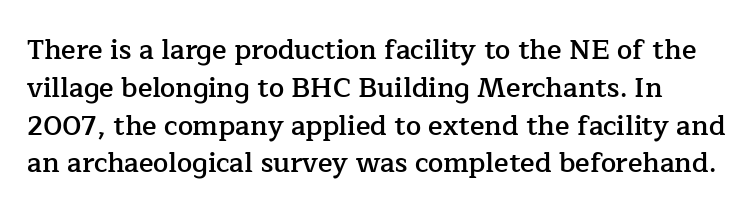
The image shows 27 px text type, upright; set normal line spacing (1.4x), normal letter spacing, not underlined.
